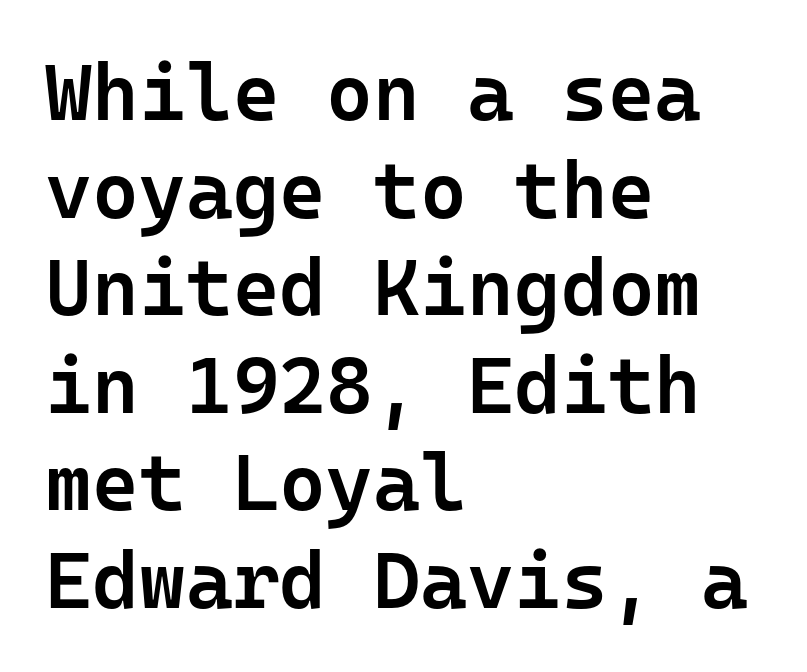
Q: Is the text bold? A: Semi-bold.
Q: Is the text italic (slanted)? A: No, it is upright.
Q: Is the typeface a serif or a sans-serif typeface? A: Sans-serif.
Q: Is the text underlined? A: No.
Q: How is the paragraph aligned? A: Left-aligned.
Q: Is the spacing between letters normal or unusually wide? A: Normal.
Q: Width (condensed, normal, or wide)? A: Normal.
Q: Stroke contrast? A: Low.
Q: x-height? A: Medium.
Q: Monospaced? A: Yes.
